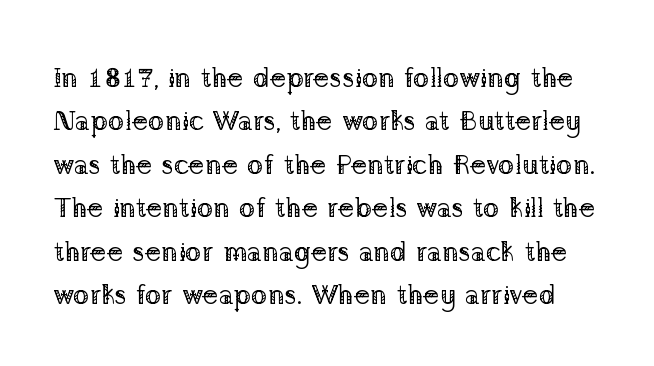
{"serif": "yes", "italic": "no", "bold": "no", "weight": "regular", "width": "normal", "stroke_contrast": "low", "x_height": "medium", "monospaced": "no", "underline": "no", "line_spacing": "normal", "line_spacing_ratio": 1.55, "letter_spacing": "normal", "letter_spacing_em": 0.0, "glyph_px": 28}
